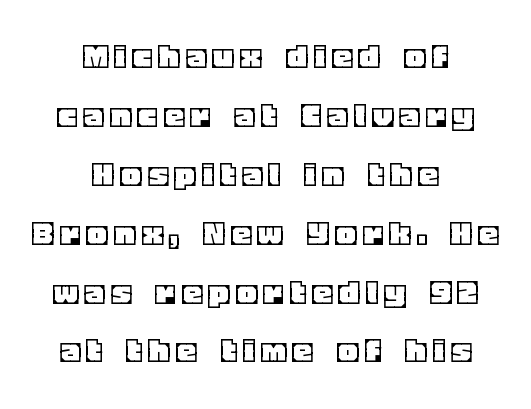
Q: Is the text italic (slanted)? A: No, it is upright.
Q: Is the text underlined? A: No.
Q: How is the paragraph aligned? A: Centered.
Q: Is the spacing between letters normal or unusually wide? A: Unusually wide.
Q: Is the spacing between lines tight, normal or loose? A: Normal.
Q: Width (condensed, normal, or wide)? A: Normal.
Q: x-height? A: Large.
Q: Monospaced? A: No.
